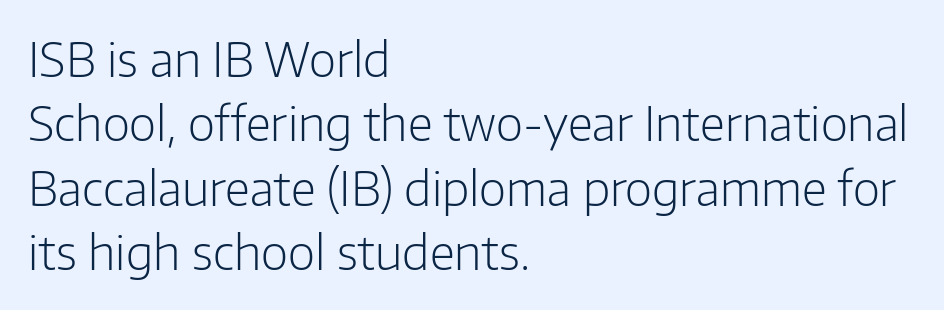
Q: Is the text bold? A: No.
Q: Is the text italic (slanted)? A: No, it is upright.
Q: Is the typeface a serif or a sans-serif typeface? A: Sans-serif.
Q: Is the text underlined? A: No.
Q: How is the paragraph aligned? A: Left-aligned.
Q: Is the spacing between letters normal or unusually wide? A: Normal.
Q: Is the spacing between lines tight, normal or loose? A: Normal.
Q: Width (condensed, normal, or wide)? A: Normal.
Q: Stroke contrast? A: Low.
Q: x-height? A: Medium.
Q: Monospaced? A: No.
